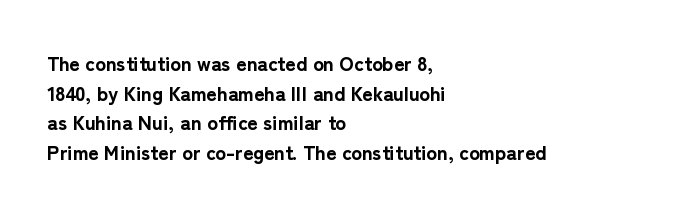
{"italic": "no", "bold": "yes", "underline": "no", "align": "left", "line_spacing": "normal", "line_spacing_ratio": 1.48, "letter_spacing": "normal", "letter_spacing_em": 0.0, "glyph_px": 20}
